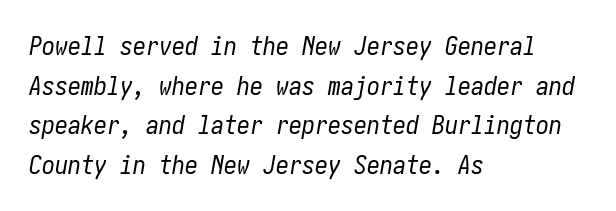
{"italic": "yes", "lean": "right", "slant_degrees": 10, "bold": "no", "underline": "no", "align": "left", "line_spacing": "normal", "line_spacing_ratio": 1.52, "letter_spacing": "normal", "letter_spacing_em": 0.0, "glyph_px": 26}
